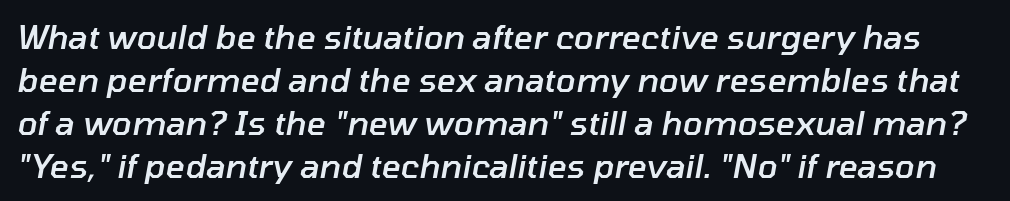
Default kerning and tracking; the words read as compact shapes. A somewhat darkened texture: the type is semibold rather than bold. The letters advance in unequal steps, a hallmark of proportional type. Posture: slanted. Underlining? Definitely not there. Interline gaps are of average width in this sample.
